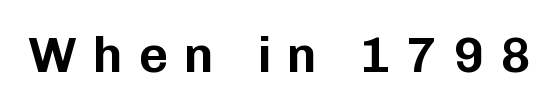
{"serif": "no", "italic": "no", "width": "normal", "stroke_contrast": "low", "x_height": "medium", "monospaced": "no", "underline": "no", "letter_spacing": "wide", "letter_spacing_em": 0.32, "glyph_px": 50}
